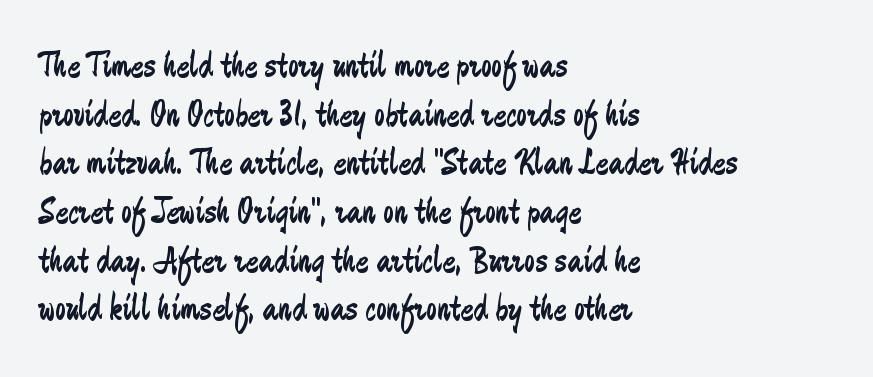
{"serif": "no", "bold": "no", "weight": "regular", "width": "condensed", "stroke_contrast": "low", "x_height": "small", "monospaced": "no", "underline": "no", "align": "left", "line_spacing": "normal", "line_spacing_ratio": 1.28, "letter_spacing": "normal", "letter_spacing_em": 0.0, "glyph_px": 38}
